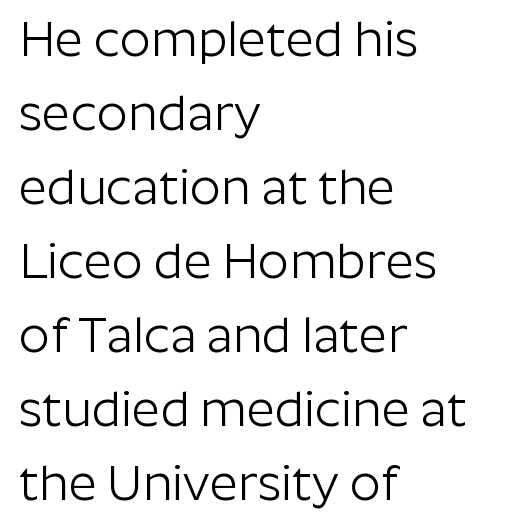
{"serif": "no", "italic": "no", "bold": "no", "weight": "light", "width": "normal", "stroke_contrast": "low", "x_height": "medium", "monospaced": "no", "underline": "no", "align": "left", "line_spacing": "normal", "line_spacing_ratio": 1.51, "letter_spacing": "normal", "letter_spacing_em": 0.0, "glyph_px": 49}
